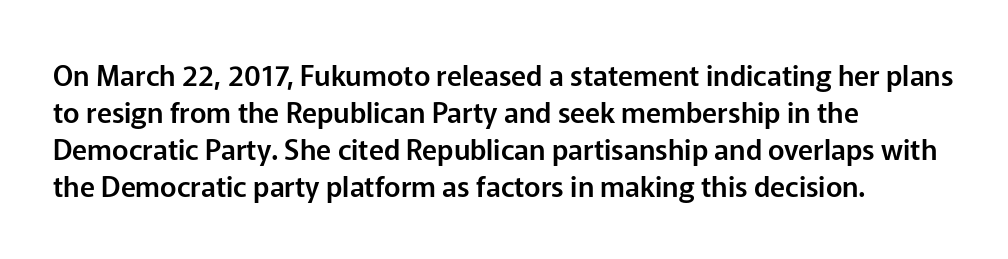
The setting favours the left margin, as ordinary paragraphs usually do. Note the varied advance widths — an 'i' is clearly narrower than an 'm'. It's the straight-up-and-down kind of type. These lines sit exactly where default settings would place them.
